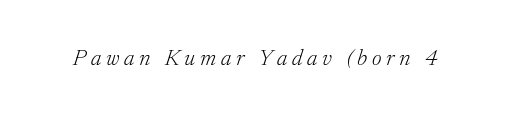
The area under the type is left untouched. If you drew a line through each stem, it would be angled. Stem width sits at or under what a default text font uses. Words appear elongated and porous because spacing is wide.
